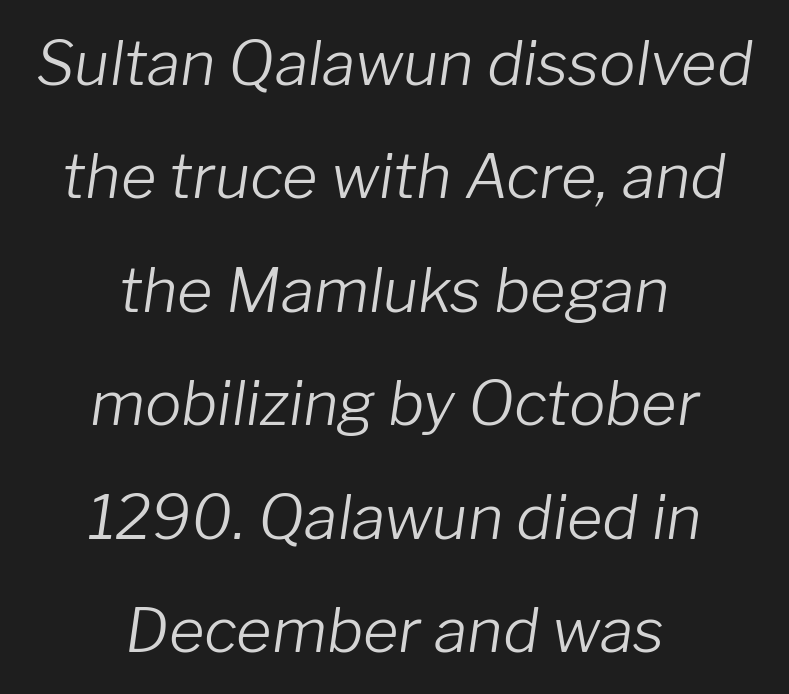
{"italic": "yes", "lean": "right", "slant_degrees": 8, "bold": "no", "weight": "light", "width": "normal", "stroke_contrast": "low", "x_height": "medium", "monospaced": "no", "underline": "no", "align": "center", "line_spacing_ratio": 1.86, "letter_spacing": "normal", "letter_spacing_em": 0.0, "glyph_px": 61}
